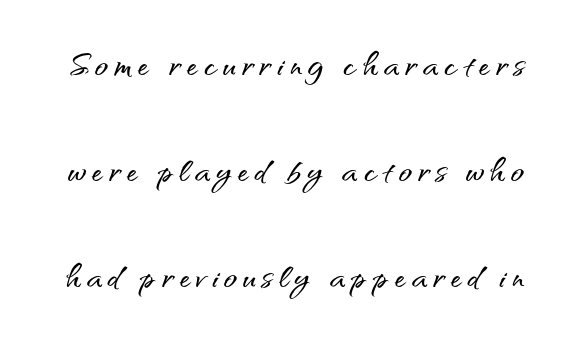
{"serif": "no", "width": "normal", "stroke_contrast": "medium", "x_height": "small", "monospaced": "no", "underline": "no", "line_spacing": "loose", "line_spacing_ratio": 2.41, "glyph_px": 44}
